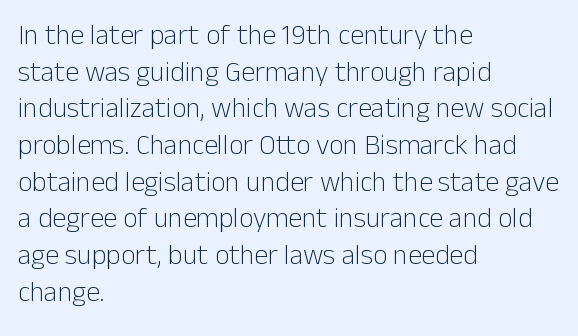
Q: Is the text bold? A: No.
Q: Is the text italic (slanted)? A: No, it is upright.
Q: Is the typeface a serif or a sans-serif typeface? A: Sans-serif.
Q: Is the text underlined? A: No.
Q: How is the paragraph aligned? A: Left-aligned.
Q: Is the spacing between letters normal or unusually wide? A: Normal.
Q: Is the spacing between lines tight, normal or loose? A: Normal.
Q: Width (condensed, normal, or wide)? A: Normal.
Q: Stroke contrast? A: Low.
Q: x-height? A: Medium.
Q: Monospaced? A: No.
